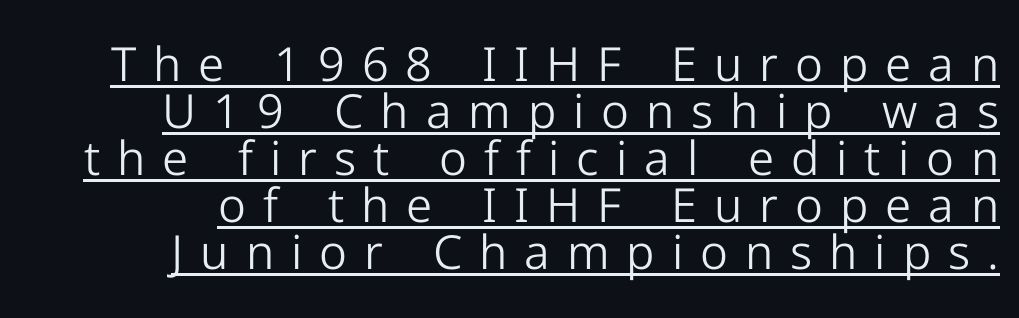
The image shows 47 px light sans-serif type, upright; set right-aligned, tight line spacing (1.0x), unusually wide letter spacing (+0.36 em), underlined; low stroke contrast and a medium x-height.
